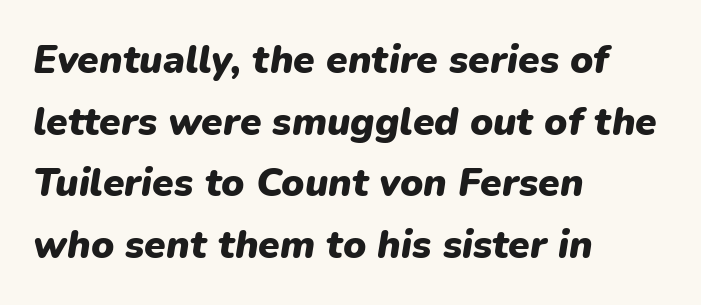
Q: Is the text bold? A: Yes.
Q: Is the text italic (slanted)? A: Yes, it leans right by about 9 degrees.
Q: Is the text underlined? A: No.
Q: How is the paragraph aligned? A: Left-aligned.
Q: Is the spacing between letters normal or unusually wide? A: Normal.
Q: Is the spacing between lines tight, normal or loose? A: Normal.
Q: Width (condensed, normal, or wide)? A: Normal.
Q: Stroke contrast? A: Low.
Q: x-height? A: Medium.
Q: Monospaced? A: No.
